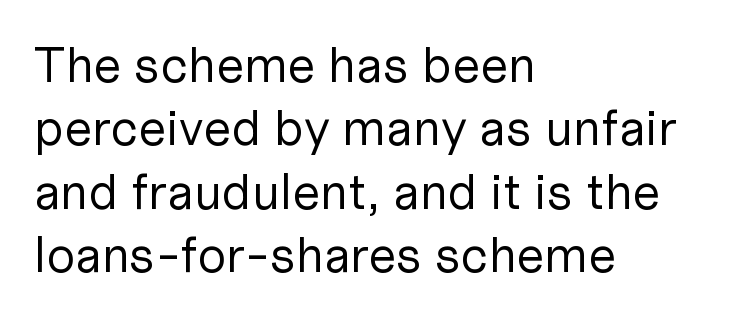
Q: Is the text bold? A: No.
Q: Is the text italic (slanted)? A: No, it is upright.
Q: Is the typeface a serif or a sans-serif typeface? A: Sans-serif.
Q: Is the text underlined? A: No.
Q: How is the paragraph aligned? A: Left-aligned.
Q: Is the spacing between letters normal or unusually wide? A: Normal.
Q: Is the spacing between lines tight, normal or loose? A: Normal.
Q: Width (condensed, normal, or wide)? A: Normal.
Q: Stroke contrast? A: Low.
Q: x-height? A: Medium.
Q: Monospaced? A: No.
